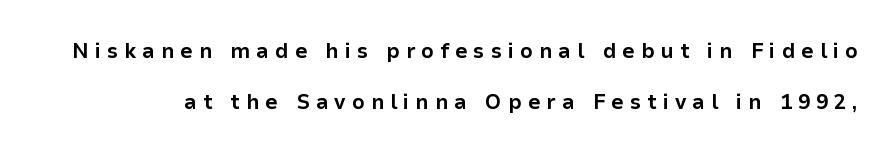
{"italic": "no", "bold": "yes", "underline": "no", "line_spacing": "loose", "line_spacing_ratio": 2.3, "letter_spacing": "wide", "letter_spacing_em": 0.27, "glyph_px": 22}
